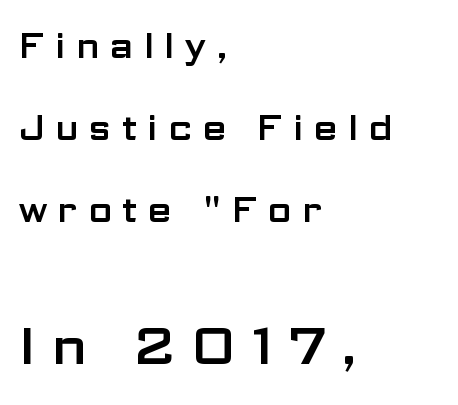
{"serif": "no", "italic": "no", "width": "wide", "stroke_contrast": "low", "x_height": "medium", "monospaced": "no", "underline": "no", "align": "left", "line_spacing": "loose", "line_spacing_ratio": 2.35, "letter_spacing": "wide", "letter_spacing_em": 0.29, "larger_block": "second", "size_ratio": 1.49, "glyph_px": 52}
